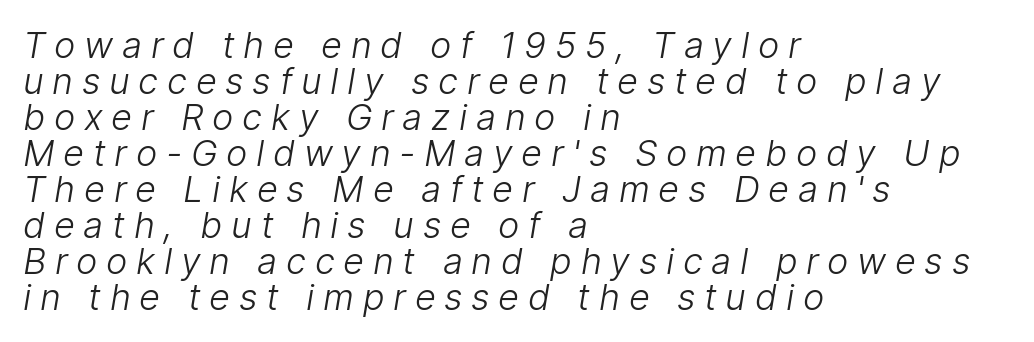
Stroke thickness stays within the range of a standard reading face or lighter. The foot of each line stays bare and open. If you measured baseline to baseline, you'd find a short distance. Someone cranked the tracking dial way up on this one. A typesetter would label this face a sans. Character widths vary here, with narrow letters taking less room than wide ones.
